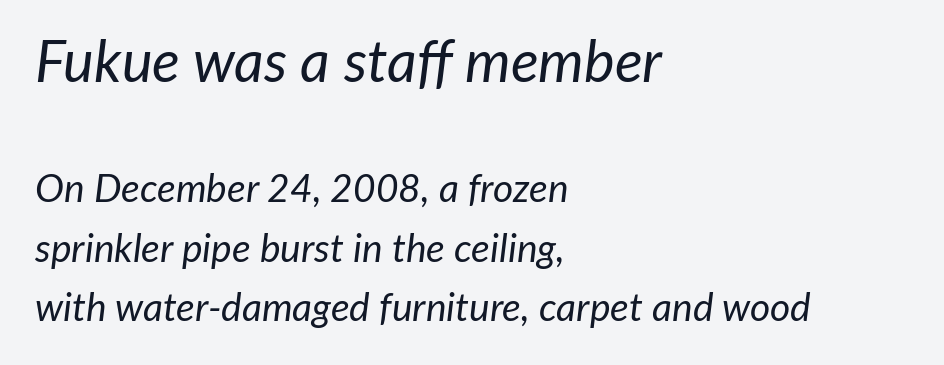
The area under the type is left untouched. The letters in the upper block stand taller than those in the block below. Each letter keeps its own natural width here, so spacing adapts to shape. Honestly, the letter spacing is just normal — you wouldn't notice it.
